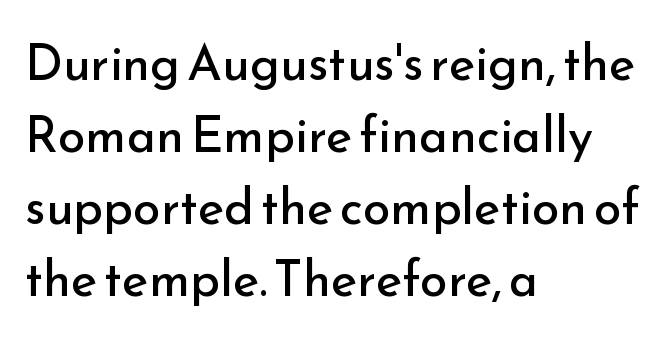
{"serif": "no", "italic": "no", "bold": "no", "weight": "regular", "width": "normal", "stroke_contrast": "low", "x_height": "small", "monospaced": "no", "underline": "no", "align": "left", "line_spacing": "normal", "line_spacing_ratio": 1.44, "letter_spacing": "normal", "letter_spacing_em": 0.0, "glyph_px": 50}
